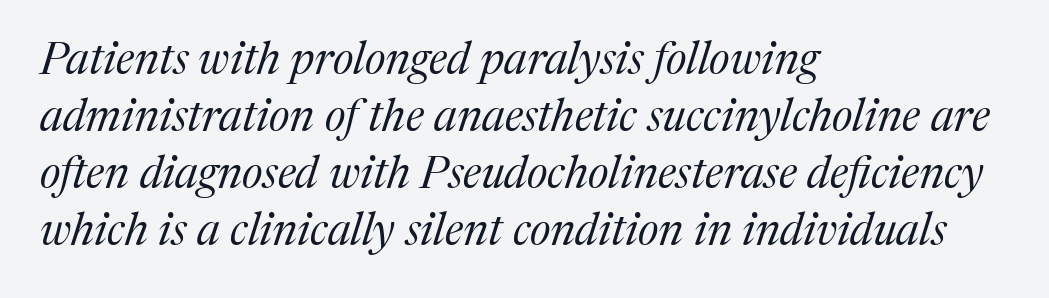
Stem width sits at or under what a default text font uses. The letters are slanted; this is an italic face. The typesetter chose a ragged-right arrangement here. The passage shown is typed in a proportional face where columns would drift.
